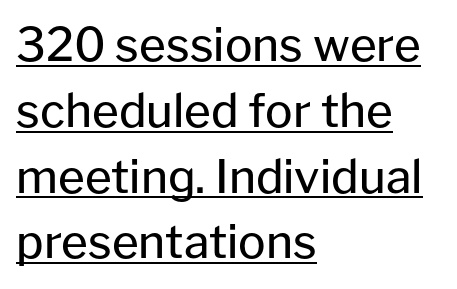
Q: Is the text bold? A: No.
Q: Is the text italic (slanted)? A: No, it is upright.
Q: Is the typeface a serif or a sans-serif typeface? A: Sans-serif.
Q: Is the text underlined? A: Yes.
Q: How is the paragraph aligned? A: Left-aligned.
Q: Is the spacing between letters normal or unusually wide? A: Normal.
Q: Is the spacing between lines tight, normal or loose? A: Normal.
Q: Width (condensed, normal, or wide)? A: Normal.
Q: Stroke contrast? A: Low.
Q: x-height? A: Medium.
Q: Monospaced? A: No.
